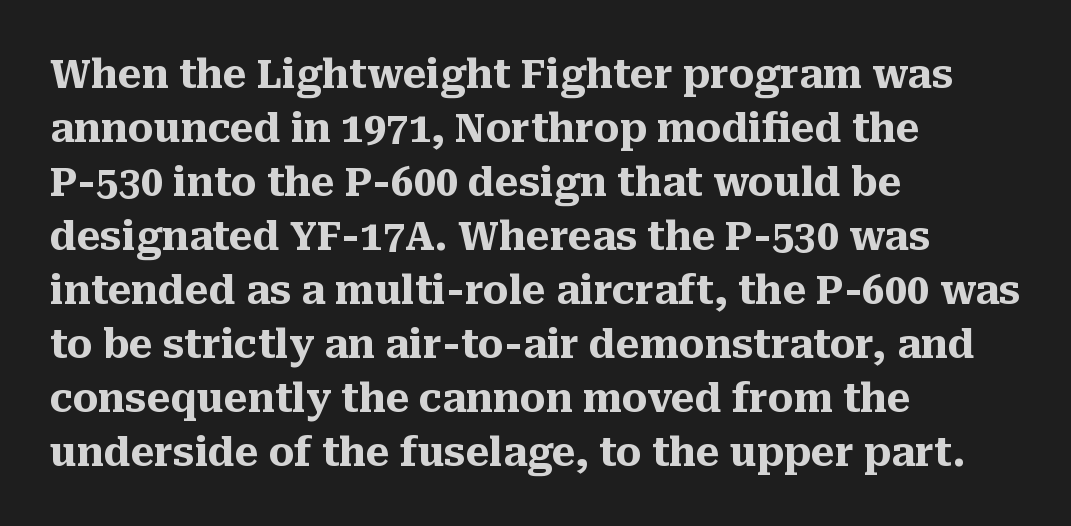
Characters remain perfectly vertical along every line. How would I describe the line gaps? Plain and ordinary. Look at the bottom of the vertical strokes: they flare into serifs here. You could not count columns in this text — the font is proportionally spaced. All the whitespace from short lines collects on the right.
